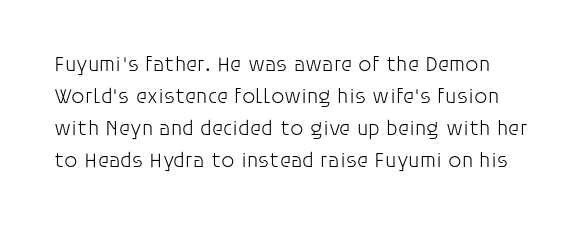
Q: Is the text bold? A: No.
Q: Is the text italic (slanted)? A: No, it is upright.
Q: Is the text underlined? A: No.
Q: Is the spacing between letters normal or unusually wide? A: Normal.
Q: Is the spacing between lines tight, normal or loose? A: Normal.
